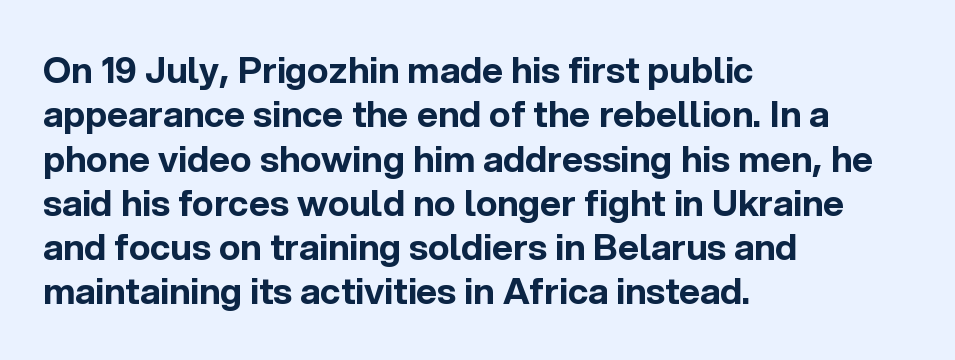
{"serif": "no", "italic": "no", "bold": "yes", "weight": "bold", "width": "normal", "x_height": "medium", "monospaced": "no", "underline": "no", "align": "left", "line_spacing_ratio": 1.23, "letter_spacing": "normal", "letter_spacing_em": 0.0, "glyph_px": 36}
